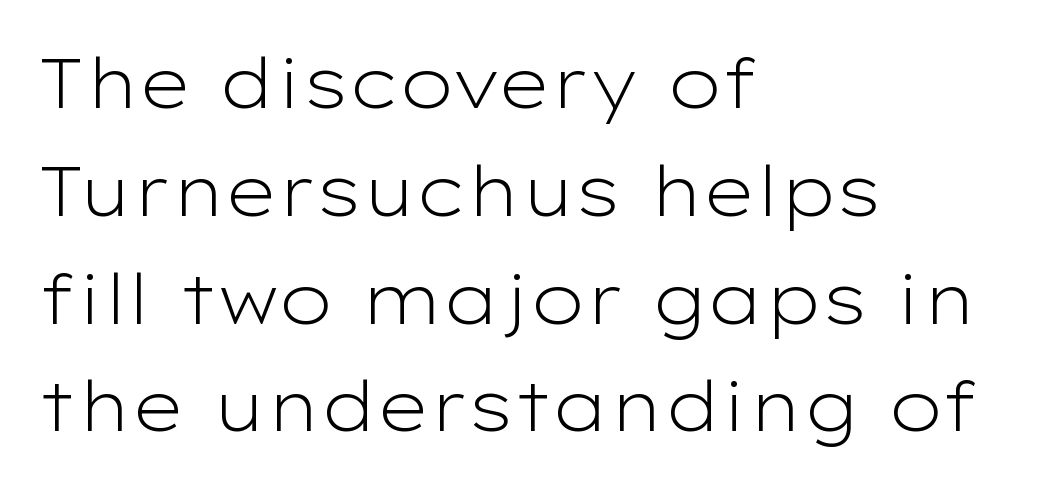
Left-aligned paragraph, ragged on the right. Varying glyph widths throughout — classic text-font behaviour. Spacing between characters is what you'd get straight out of the box. Serifs: no, the terminals of the letterforms are clean.
